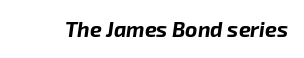
Q: Is the text bold? A: Yes.
Q: Is the text italic (slanted)? A: Yes, it leans right by about 8 degrees.
Q: Is the text underlined? A: No.
Q: Is the spacing between letters normal or unusually wide? A: Normal.
